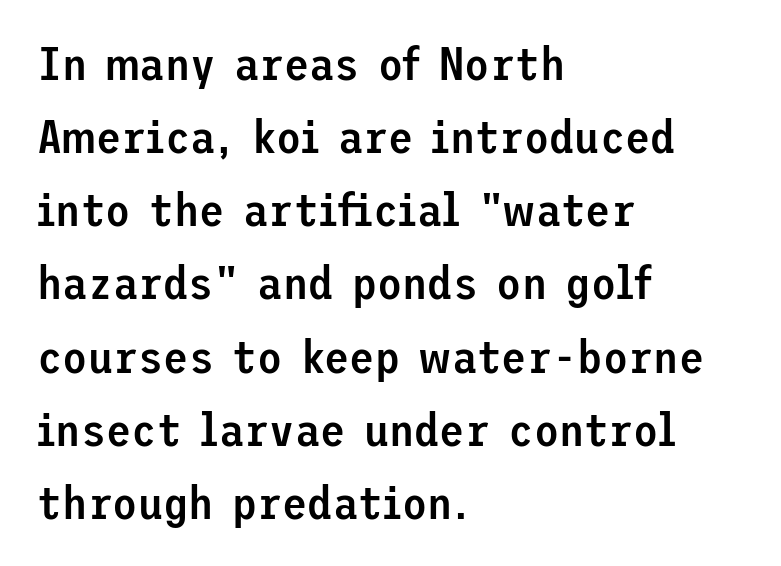
{"serif": "no", "italic": "no", "bold": "semi", "weight": "semibold", "width": "normal", "stroke_contrast": "low", "x_height": "medium", "underline": "no", "align": "left", "line_spacing": "normal", "line_spacing_ratio": 1.59, "letter_spacing": "normal", "letter_spacing_em": 0.0, "glyph_px": 46}
